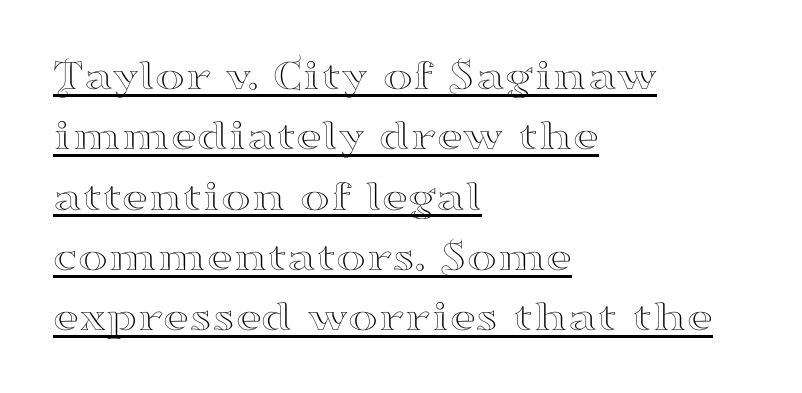
Q: Is the text italic (slanted)? A: No, it is upright.
Q: Is the typeface a serif or a sans-serif typeface? A: Serif.
Q: Is the text underlined? A: Yes.
Q: How is the paragraph aligned? A: Left-aligned.
Q: Is the spacing between letters normal or unusually wide? A: Normal.
Q: Is the spacing between lines tight, normal or loose? A: Normal.
Q: Width (condensed, normal, or wide)? A: Wide.
Q: Stroke contrast? A: High.
Q: x-height? A: Small.
Q: Monospaced? A: No.
